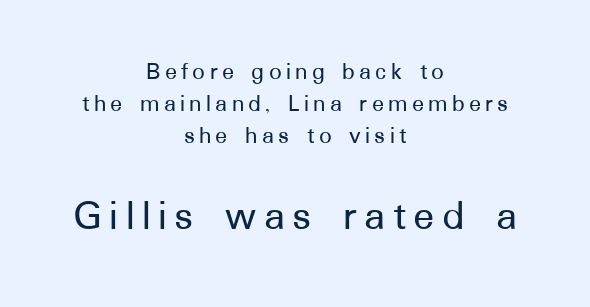
The image shows 44 px sans-serif type, upright; set centered, normal line spacing (1.28x), not underlined; the second (bottom) block is 1.76x larger; low stroke contrast and a medium x-height.
